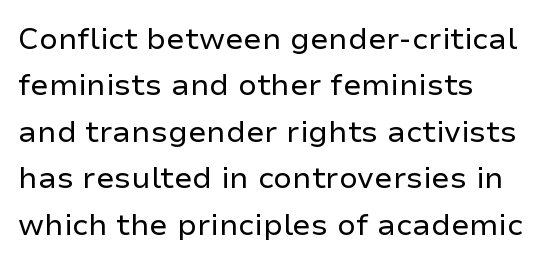
Q: Is the text bold? A: No.
Q: Is the text italic (slanted)? A: No, it is upright.
Q: Is the typeface a serif or a sans-serif typeface? A: Sans-serif.
Q: Is the text underlined? A: No.
Q: How is the paragraph aligned? A: Left-aligned.
Q: Is the spacing between letters normal or unusually wide? A: Normal.
Q: Is the spacing between lines tight, normal or loose? A: Normal.
Q: Width (condensed, normal, or wide)? A: Normal.
Q: Stroke contrast? A: Low.
Q: x-height? A: Medium.
Q: Monospaced? A: No.
